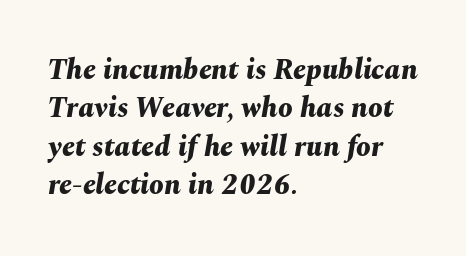
The image shows 29 px bold type, italic (leaning right); set left-aligned, normal line spacing (1.32x), normal letter spacing, not underlined; medium stroke contrast and a medium x-height.
